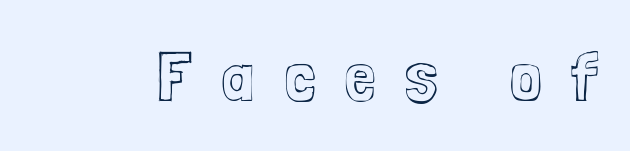
{"italic": "no", "width": "condensed", "x_height": "medium", "monospaced": "no", "underline": "no", "letter_spacing": "wide", "letter_spacing_em": 0.4, "glyph_px": 72}
